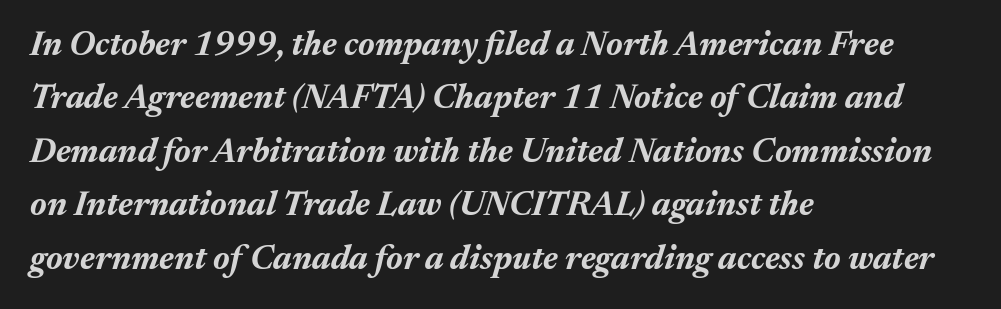
{"italic": "yes", "lean": "right", "slant_degrees": 17, "bold": "yes", "weight": "bold", "width": "normal", "stroke_contrast": "medium", "x_height": "medium", "monospaced": "no", "underline": "no", "align": "left", "line_spacing": "normal", "line_spacing_ratio": 1.57, "letter_spacing": "normal", "letter_spacing_em": 0.0, "glyph_px": 34}
